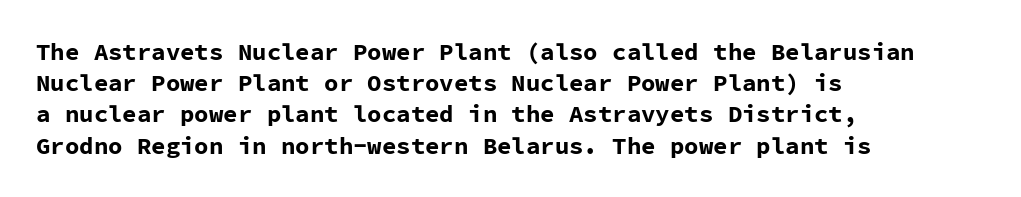
{"italic": "no", "bold": "yes", "underline": "no", "align": "left", "line_spacing": "normal", "line_spacing_ratio": 1.3, "letter_spacing": "normal", "letter_spacing_em": 0.0, "glyph_px": 24}
